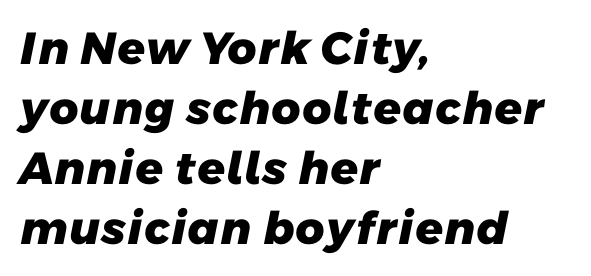
{"serif": "no", "bold": "yes", "weight": "heavy", "width": "normal", "stroke_contrast": "low", "x_height": "medium", "monospaced": "no", "underline": "no", "align": "left", "line_spacing": "normal", "line_spacing_ratio": 1.33, "letter_spacing": "normal", "letter_spacing_em": 0.0, "glyph_px": 45}
